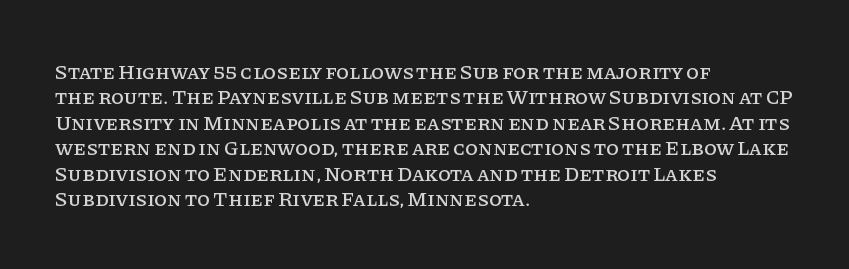
{"italic": "no", "underline": "no", "align": "left", "line_spacing_ratio": 1.21, "letter_spacing": "normal", "letter_spacing_em": 0.0, "glyph_px": 21}
